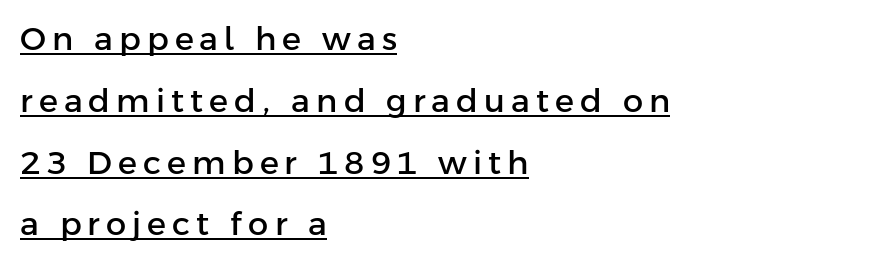
This rendering employs a face without finishing strokes, i.e., a sans-serif. Upright lettering throughout. Underlining? Definitely there. A typesetter would call this leading open, well beyond the default. Looks like regular typesetting: each glyph gets only the width it needs. The paragraph has a hard left edge and a soft right edge.
